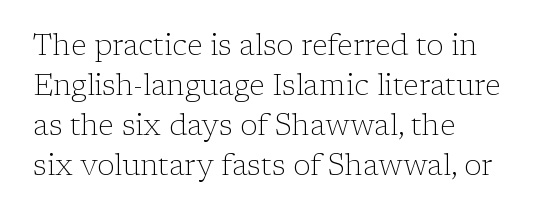
What kind of face is this? One with serifs. The foot of each line stays bare and open. This sample has the flowing, uneven cadence of proportional lettering. The lettering holds an erect, upright posture throughout. Heaviness? Minimal to ordinary, like unemphasized prose. The rows are spaced the way most documents space them.
